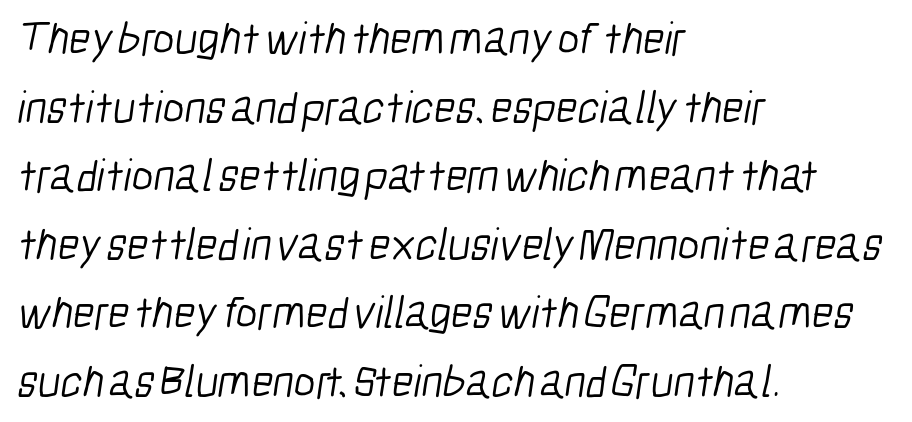
The image shows 46 px light, condensed sans-serif type; set left-aligned, normal line spacing (1.49x), normal letter spacing, not underlined; low stroke contrast and a medium x-height.
